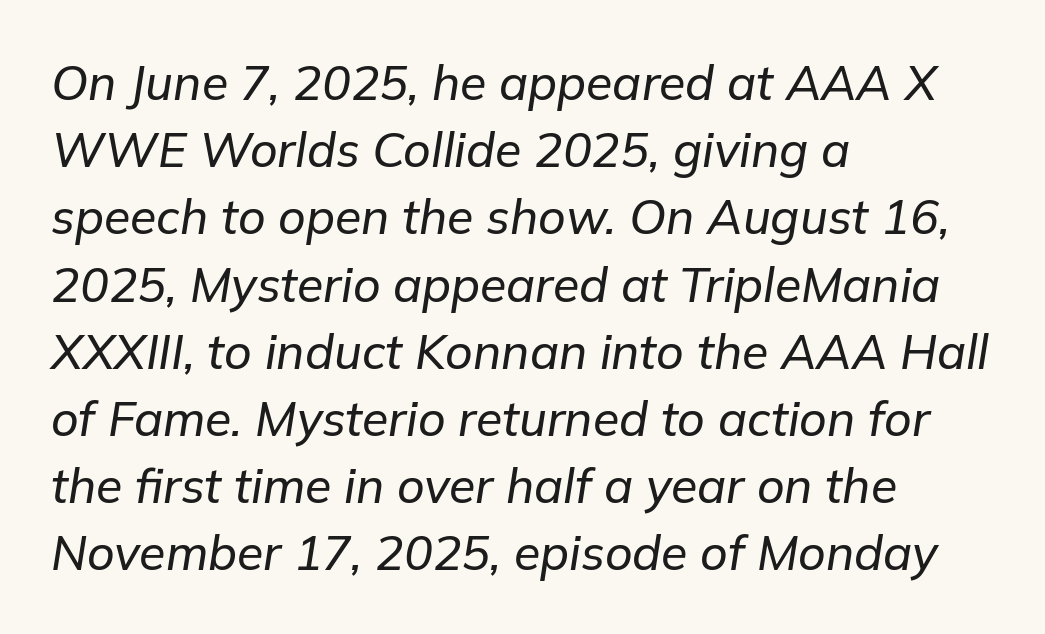
Q: Is the text italic (slanted)? A: Yes, it leans right by about 9 degrees.
Q: Is the text underlined? A: No.
Q: How is the paragraph aligned? A: Left-aligned.
Q: Is the spacing between letters normal or unusually wide? A: Normal.
Q: Is the spacing between lines tight, normal or loose? A: Normal.
Q: Width (condensed, normal, or wide)? A: Normal.
Q: Stroke contrast? A: Low.
Q: x-height? A: Medium.
Q: Monospaced? A: No.
